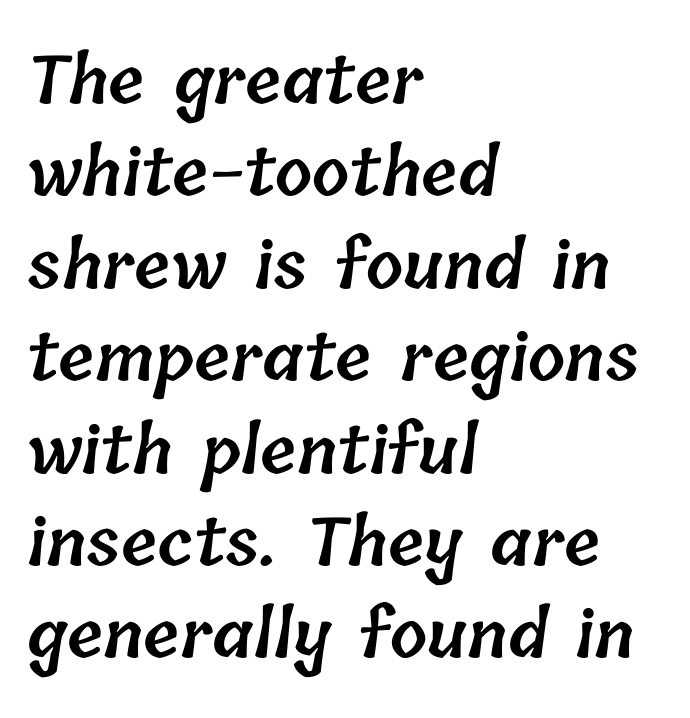
Q: Is the text bold? A: Semi-bold.
Q: Is the text underlined? A: No.
Q: How is the paragraph aligned? A: Left-aligned.
Q: Is the spacing between letters normal or unusually wide? A: Normal.
Q: Is the spacing between lines tight, normal or loose? A: Normal.
Q: Width (condensed, normal, or wide)? A: Normal.
Q: Stroke contrast? A: Low.
Q: x-height? A: Medium.
Q: Monospaced? A: No.
